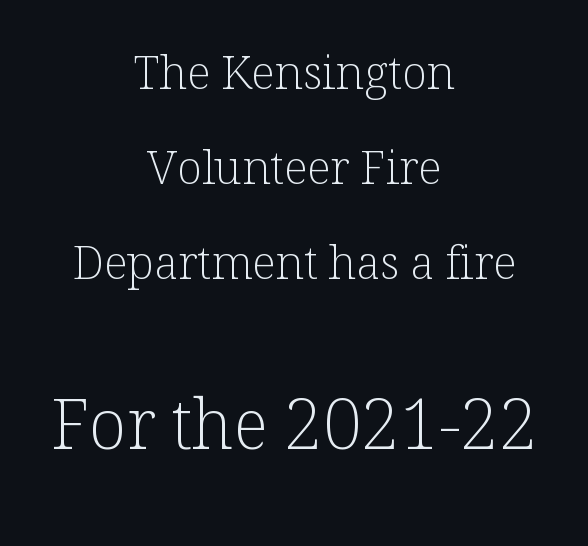
{"serif": "yes", "italic": "no", "bold": "no", "weight": "light", "width": "normal", "stroke_contrast": "low", "x_height": "medium", "monospaced": "no", "underline": "no", "align": "center", "line_spacing": "loose", "line_spacing_ratio": 2.06, "letter_spacing": "normal", "letter_spacing_em": 0.0, "larger_block": "second", "size_ratio": 1.5, "glyph_px": 69}
